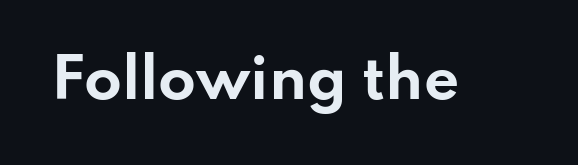
Heavy-handed strokes throughout: this text is bold. Vertical strokes here are truly vertical. The gaps between neighbouring characters are ordinary and unremarkable. Check the space under the baseline: it is left empty.
